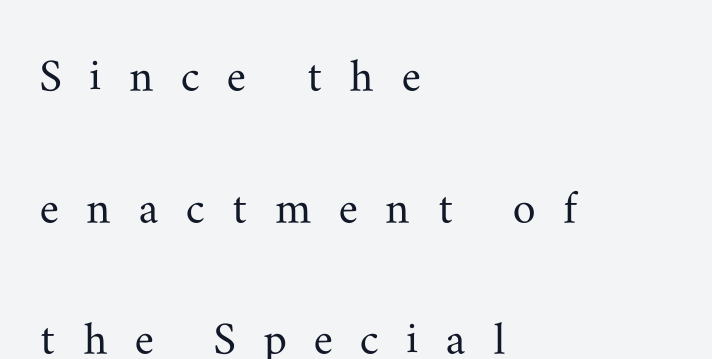
The designer went with a serif here, giving each stem small feet. How are the letters spaced? Widely, with obvious added tracking. The area under the type is left untouched. This sample uses an upright cut, with every glyph sitting square on the baseline. A typesetter would call this proportional, since set widths differ per character.
